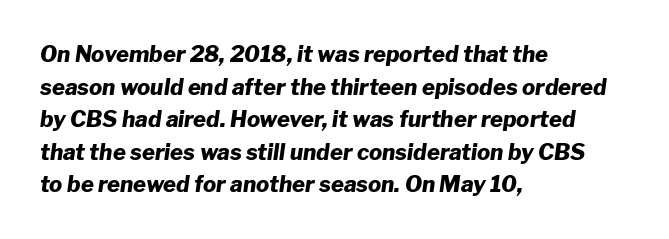
{"italic": "yes", "lean": "right", "slant_degrees": 8, "bold": "yes", "underline": "no", "align": "left", "line_spacing": "normal", "line_spacing_ratio": 1.48, "letter_spacing": "normal", "letter_spacing_em": 0.0, "glyph_px": 22}
